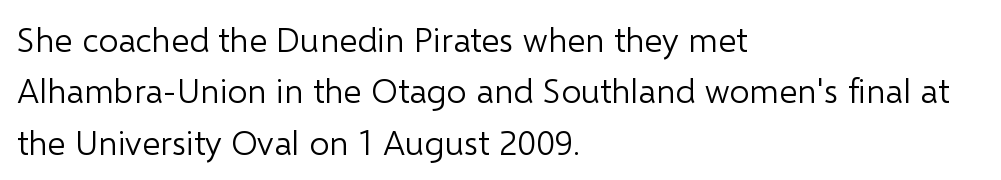
Q: Is the text bold? A: No.
Q: Is the text italic (slanted)? A: No, it is upright.
Q: Is the typeface a serif or a sans-serif typeface? A: Sans-serif.
Q: Is the text underlined? A: No.
Q: How is the paragraph aligned? A: Left-aligned.
Q: Is the spacing between letters normal or unusually wide? A: Normal.
Q: Is the spacing between lines tight, normal or loose? A: Normal.
Q: Width (condensed, normal, or wide)? A: Normal.
Q: Stroke contrast? A: Low.
Q: x-height? A: Medium.
Q: Monospaced? A: No.
